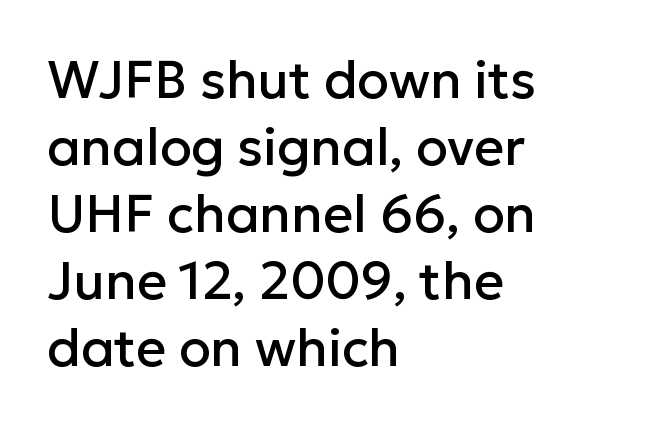
The zone under the glyphs is completely vacant. Is the letter spacing exaggerated? No — it looks like the ordinary default. Are there feet on the stems? There aren't — it's a sans. All the whitespace from short lines collects on the right. The space between consecutive lines is moderate. Upright lettering throughout.
